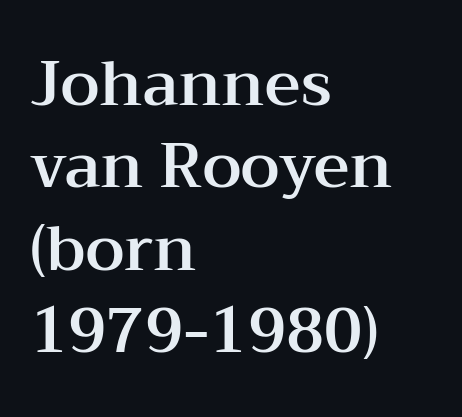
Q: Is the text italic (slanted)? A: No, it is upright.
Q: Is the typeface a serif or a sans-serif typeface? A: Serif.
Q: Is the text underlined? A: No.
Q: How is the paragraph aligned? A: Left-aligned.
Q: Is the spacing between letters normal or unusually wide? A: Normal.
Q: Is the spacing between lines tight, normal or loose? A: Normal.
Q: Width (condensed, normal, or wide)? A: Wide.
Q: Stroke contrast? A: Medium.
Q: x-height? A: Medium.
Q: Monospaced? A: No.
